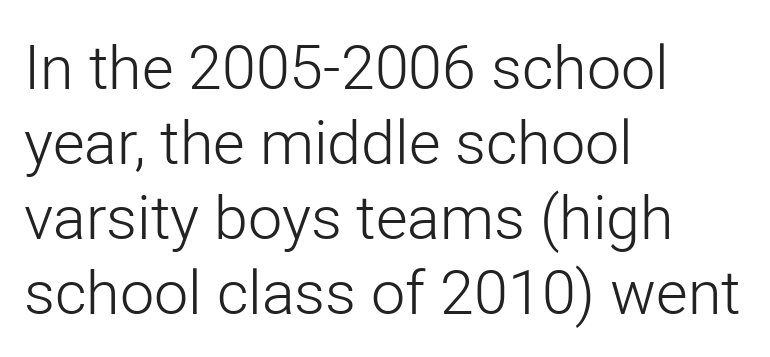
Q: Is the text bold? A: No.
Q: Is the text italic (slanted)? A: No, it is upright.
Q: Is the typeface a serif or a sans-serif typeface? A: Sans-serif.
Q: Is the text underlined? A: No.
Q: How is the paragraph aligned? A: Left-aligned.
Q: Is the spacing between letters normal or unusually wide? A: Normal.
Q: Width (condensed, normal, or wide)? A: Normal.
Q: Stroke contrast? A: Low.
Q: x-height? A: Medium.
Q: Monospaced? A: No.
